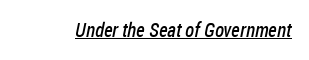
Q: Is the text bold? A: No.
Q: Is the text underlined? A: Yes.
Q: Is the spacing between letters normal or unusually wide? A: Normal.
